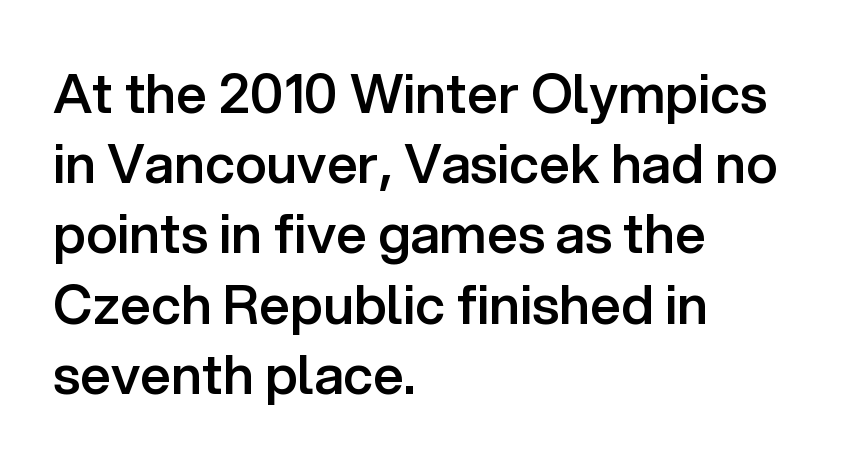
Check the space under the baseline: it is left empty. Honestly, the row spacing looks completely unremarkable. Notice how the passage keeps a crisp vertical edge on the left only. Caption: semibold face, moderately heavy strokes. The face used here is proportionally spaced, like ordinary book or web type. No feet cap the strokes, marking this as sans-serif type.
